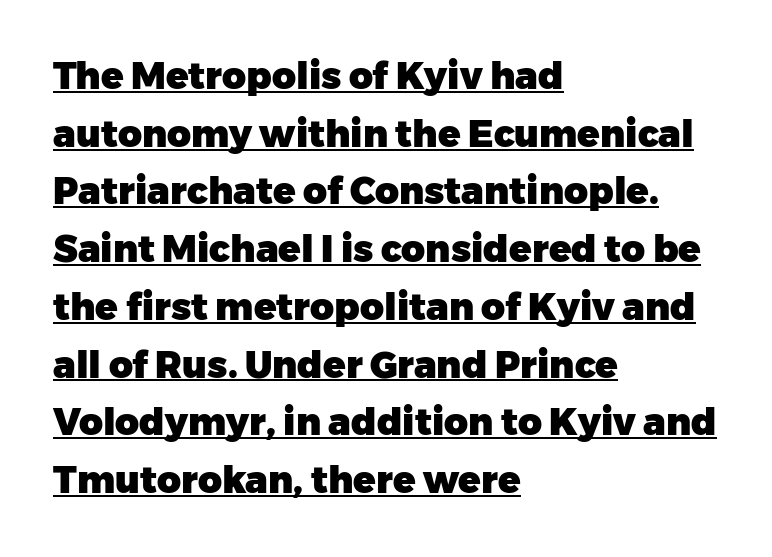
Q: Is the text bold? A: Yes.
Q: Is the text italic (slanted)? A: No, it is upright.
Q: Is the typeface a serif or a sans-serif typeface? A: Sans-serif.
Q: Is the text underlined? A: Yes.
Q: How is the paragraph aligned? A: Left-aligned.
Q: Is the spacing between letters normal or unusually wide? A: Normal.
Q: Is the spacing between lines tight, normal or loose? A: Normal.
Q: Width (condensed, normal, or wide)? A: Normal.
Q: Stroke contrast? A: Low.
Q: x-height? A: Medium.
Q: Monospaced? A: No.
